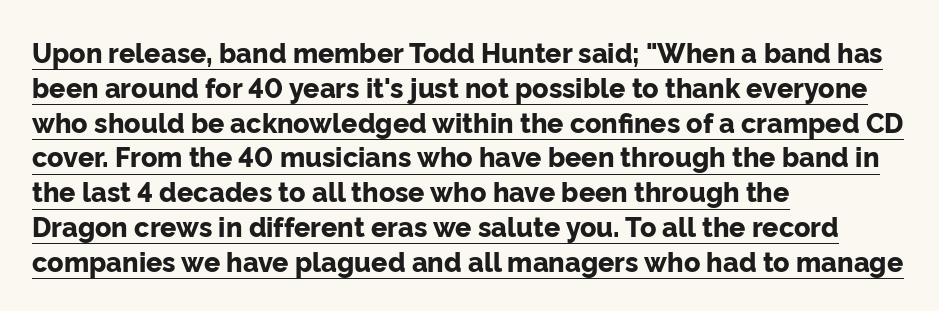
The letters are bold, with thick, heavy strokes. The paragraph has a hard left edge and a soft right edge. Honestly, the underline is the first thing you notice here. Every character sits straight up, as roman type does. Compared with typical paragraphs, the rows here are spaced about the same. How are the letters spaced? Ordinarily, with no added tracking.
